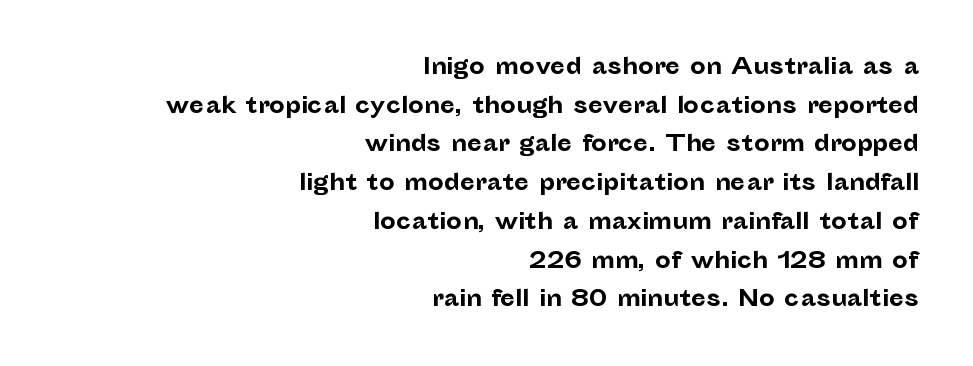
Q: Is the text bold? A: Yes.
Q: Is the text italic (slanted)? A: No, it is upright.
Q: Is the text underlined? A: No.
Q: How is the paragraph aligned? A: Right-aligned.
Q: Is the spacing between letters normal or unusually wide? A: Normal.
